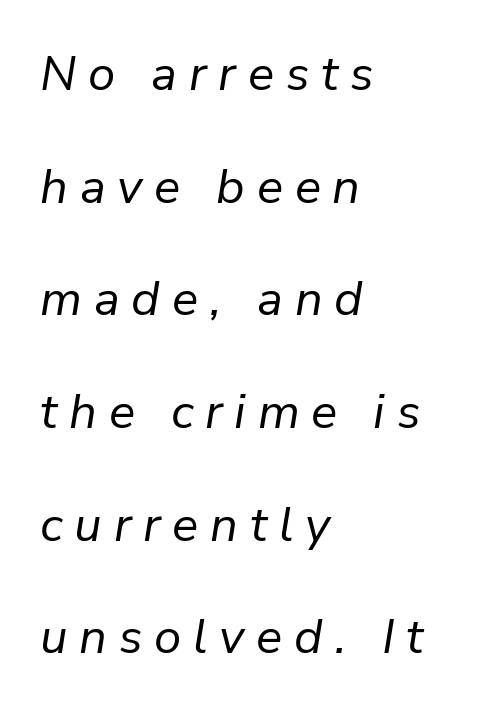
Q: Is the text bold? A: No.
Q: Is the text italic (slanted)? A: Yes, it leans right by about 9 degrees.
Q: Is the text underlined? A: No.
Q: How is the paragraph aligned? A: Left-aligned.
Q: Is the spacing between letters normal or unusually wide? A: Unusually wide.
Q: Is the spacing between lines tight, normal or loose? A: Loose.
Q: Width (condensed, normal, or wide)? A: Normal.
Q: Stroke contrast? A: Low.
Q: x-height? A: Medium.
Q: Monospaced? A: No.
